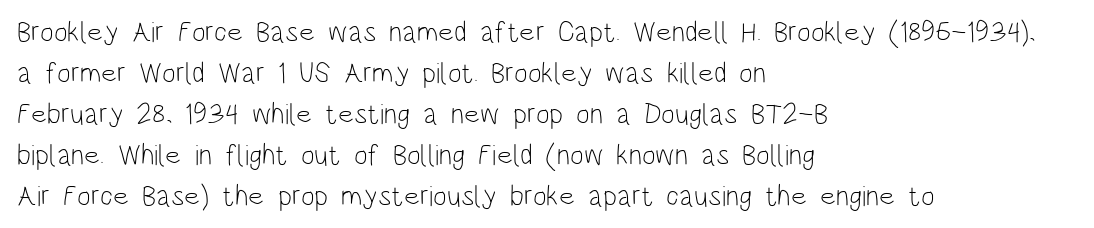
The image shows 29 px light, condensed sans-serif type, upright; set left-aligned, normal line spacing (1.41x), normal letter spacing, not underlined; low stroke contrast and a large x-height.
